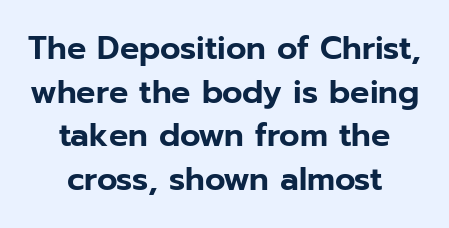
The image shows 32 px sans-serif type, upright; set centered, normal line spacing (1.36x), normal letter spacing, not underlined; low stroke contrast and a medium x-height.
